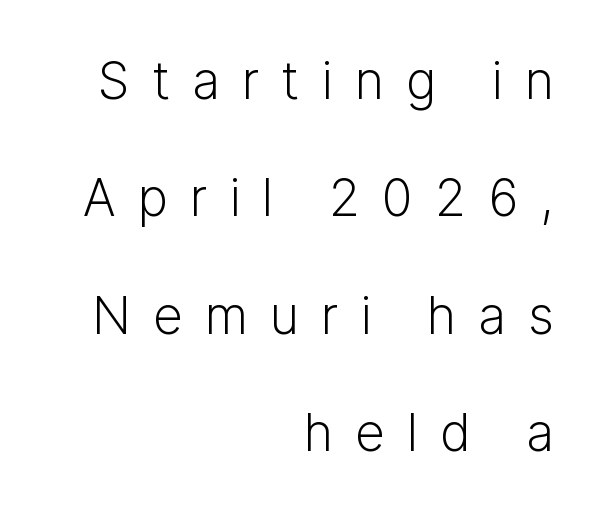
{"serif": "no", "italic": "no", "bold": "no", "weight": "light", "width": "normal", "stroke_contrast": "low", "x_height": "medium", "monospaced": "no", "underline": "no", "align": "right", "line_spacing": "loose", "line_spacing_ratio": 2.3, "letter_spacing": "wide", "letter_spacing_em": 0.43, "glyph_px": 51}
